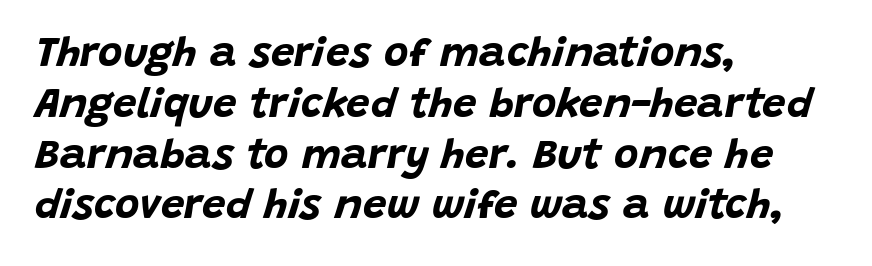
{"italic": "yes", "lean": "right", "slant_degrees": 15, "bold": "yes", "weight": "bold", "width": "normal", "stroke_contrast": "low", "x_height": "large", "monospaced": "no", "underline": "no", "align": "left", "line_spacing_ratio": 1.21, "letter_spacing": "normal", "letter_spacing_em": 0.0, "glyph_px": 42}
